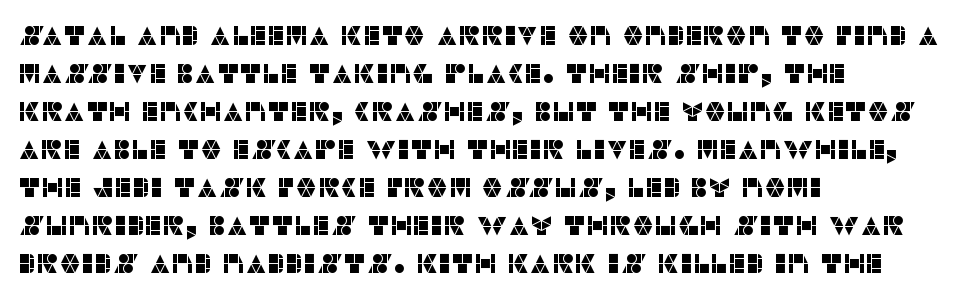
{"italic": "no", "underline": "no", "align": "left", "line_spacing": "normal", "line_spacing_ratio": 1.41, "letter_spacing": "normal", "letter_spacing_em": 0.0, "glyph_px": 27}
